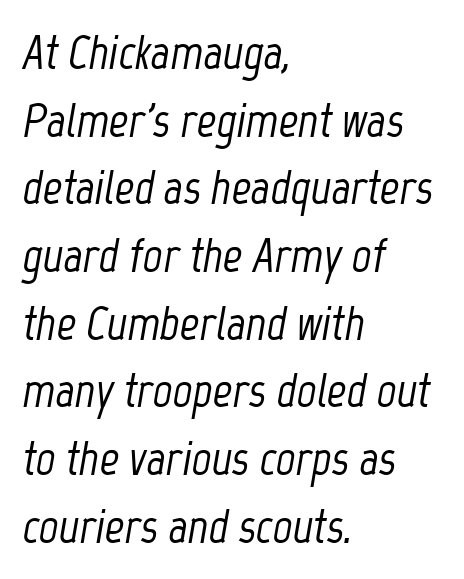
Compared with ordinary roman type, these characters are visibly tilted. Spacing verdict: proportional, widths tailored to each character. If you drew a ruler down the left edge, every line would touch it. Unmarked baselines from the first word to the last.
